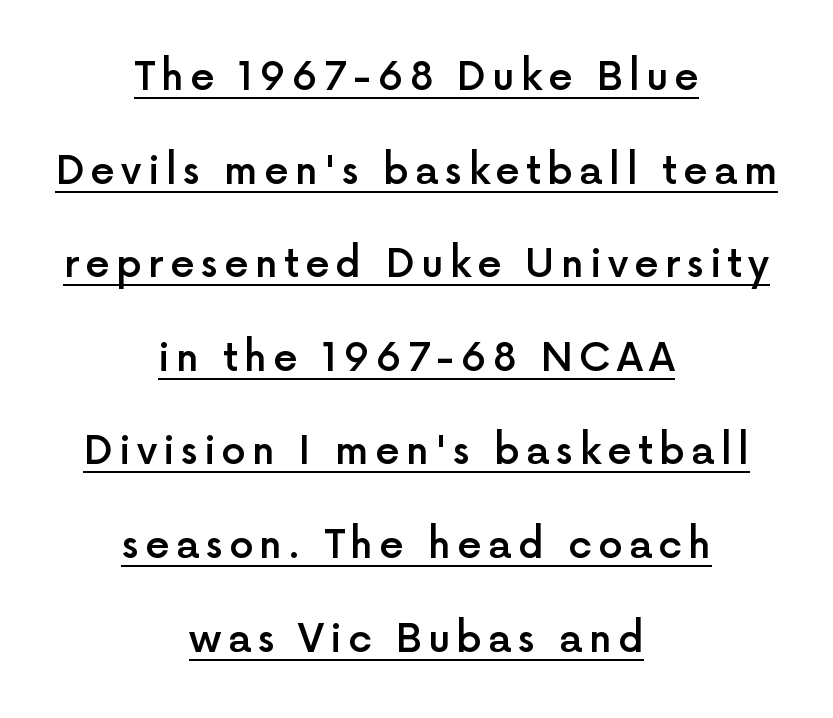
Q: Is the text bold? A: Semi-bold.
Q: Is the text italic (slanted)? A: No, it is upright.
Q: Is the typeface a serif or a sans-serif typeface? A: Sans-serif.
Q: Is the text underlined? A: Yes.
Q: How is the paragraph aligned? A: Centered.
Q: Is the spacing between lines tight, normal or loose? A: Loose.
Q: Width (condensed, normal, or wide)? A: Normal.
Q: x-height? A: Medium.
Q: Monospaced? A: No.
